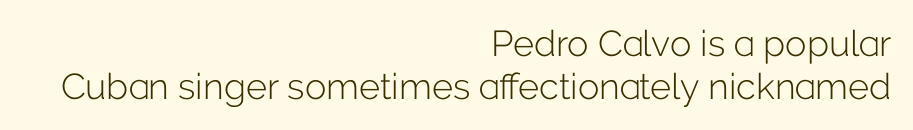
Q: Is the text bold? A: No.
Q: Is the text italic (slanted)? A: No, it is upright.
Q: Is the typeface a serif or a sans-serif typeface? A: Sans-serif.
Q: Is the text underlined? A: No.
Q: How is the paragraph aligned? A: Right-aligned.
Q: Is the spacing between letters normal or unusually wide? A: Normal.
Q: Width (condensed, normal, or wide)? A: Normal.
Q: Stroke contrast? A: Low.
Q: x-height? A: Medium.
Q: Monospaced? A: No.
